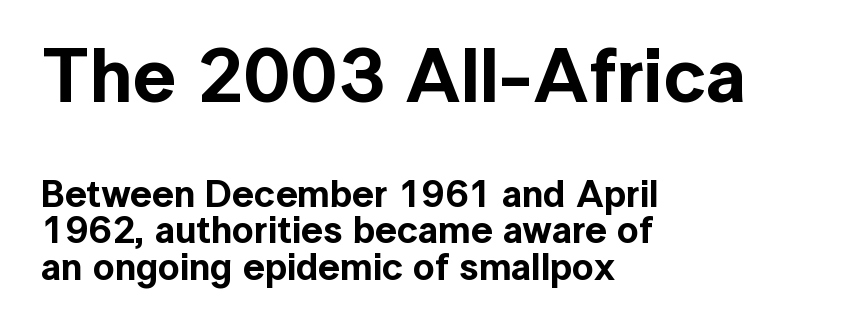
I'd call this a sans setting — the letters go barefoot. A clean baseline with only descenders dipping below it. Nobody touched the tracking dial on this one. The block sitting higher on the canvas is the one with enlarged characters. Regarding leading, the lines here are crowded together. Nope, not italic — everything's standing straight.
